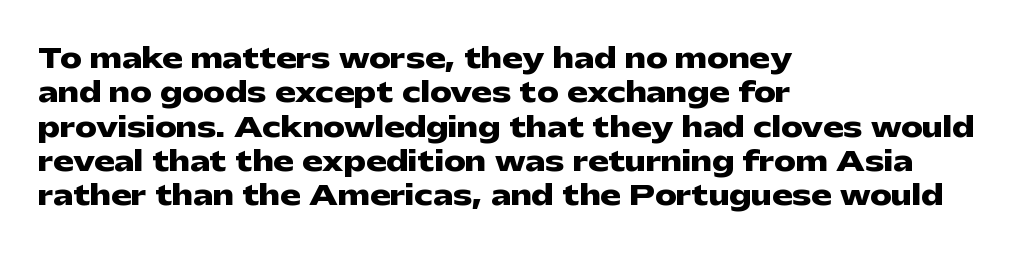
The image shows 27 px bold type, upright; set left-aligned, normal line spacing (1.27x), normal letter spacing, not underlined.
